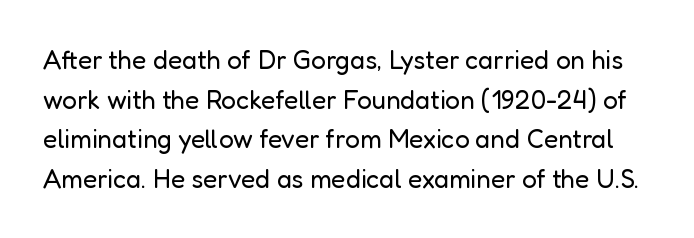
{"italic": "no", "bold": "no", "underline": "no", "line_spacing": "normal", "line_spacing_ratio": 1.52, "letter_spacing": "normal", "letter_spacing_em": 0.0, "glyph_px": 26}
